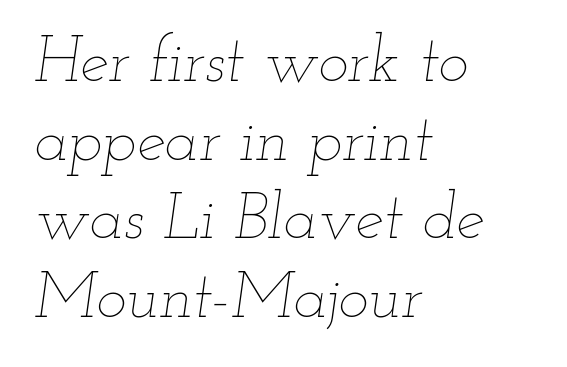
A clean baseline with only descenders dipping below it. No heavy texture on the line: the type isn't bold. Does extra space separate the letters? No, they use regular spacing. The rendering uses natural spacing where letterforms have individual widths. If you drew a line through each stem, it would be angled. This sample is left-justified, so line endings fall wherever the words run out.
